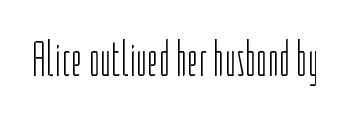
The image shows 49 px light, condensed sans-serif type, upright; set normal letter spacing, not underlined; low stroke contrast and a medium x-height.
